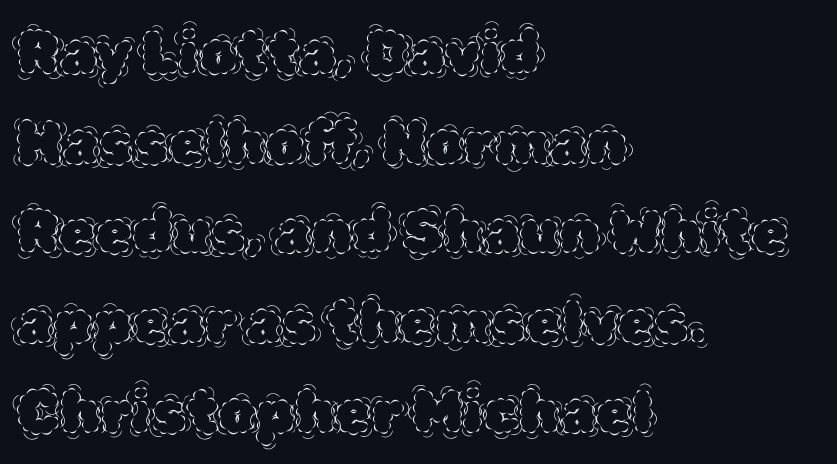
The letters sit at their default tracking, neither squeezed nor spread. Each new line begins a customary step beneath the previous one. Bare-footed words on every line. Unlike italic type, these characters show no tilt at all.
